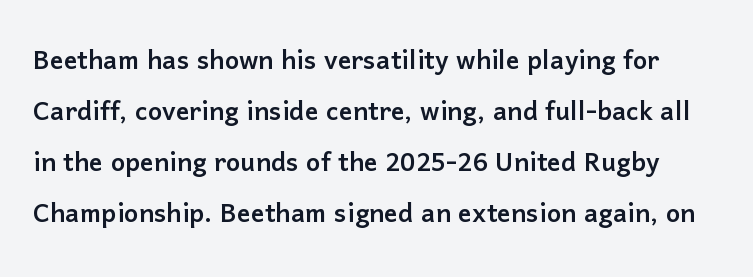
{"serif": "no", "italic": "no", "width": "normal", "stroke_contrast": "low", "x_height": "medium", "monospaced": "no", "underline": "no", "line_spacing": "normal", "line_spacing_ratio": 1.5, "letter_spacing": "normal", "letter_spacing_em": 0.0, "glyph_px": 34}
